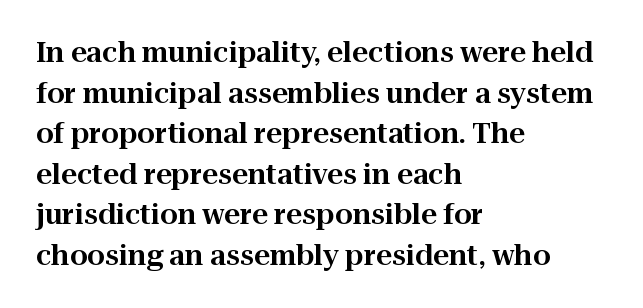
Every row of glyphs begins at an identical x-position on the left. The baseline area is clear. The designer left line spacing at the default. The letters stand straight up with perfectly vertical stems.
